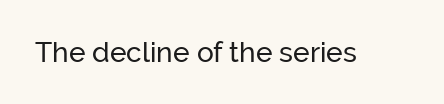
The specimen omits any rule beneath the text block's lines. Short note: letters normally spaced. Vertical strokes here are truly vertical. Note the varied advance widths — an 'i' is clearly narrower than an 'm'. The face used here is a sans, in the tradition of grotesques and geometrics.
